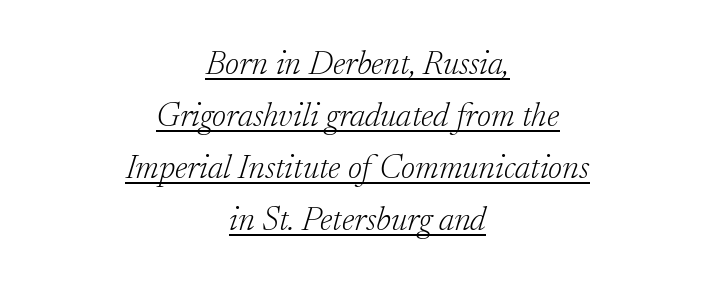
Q: Is the text bold? A: No.
Q: Is the text italic (slanted)? A: Yes, it leans right by about 17 degrees.
Q: Is the typeface a serif or a sans-serif typeface? A: Serif.
Q: Is the text underlined? A: Yes.
Q: How is the paragraph aligned? A: Centered.
Q: Is the spacing between letters normal or unusually wide? A: Normal.
Q: Is the spacing between lines tight, normal or loose? A: Normal.
Q: Width (condensed, normal, or wide)? A: Normal.
Q: Stroke contrast? A: Low.
Q: x-height? A: Small.
Q: Monospaced? A: No.
